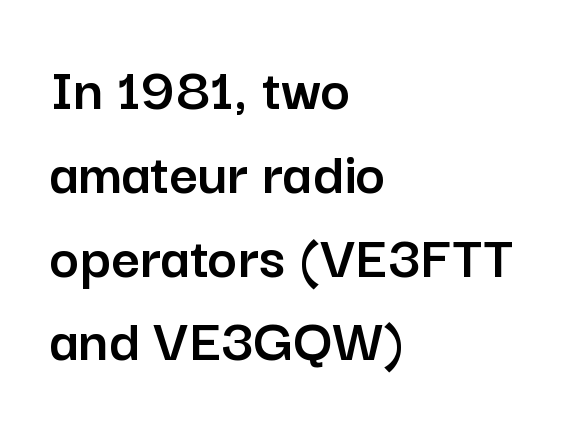
Each row of text sits above clean, open space. The face used here is proportionally spaced, like ordinary book or web type. Nobody touched the tracking dial on this one. The type sits square on the baseline with zero lean.
